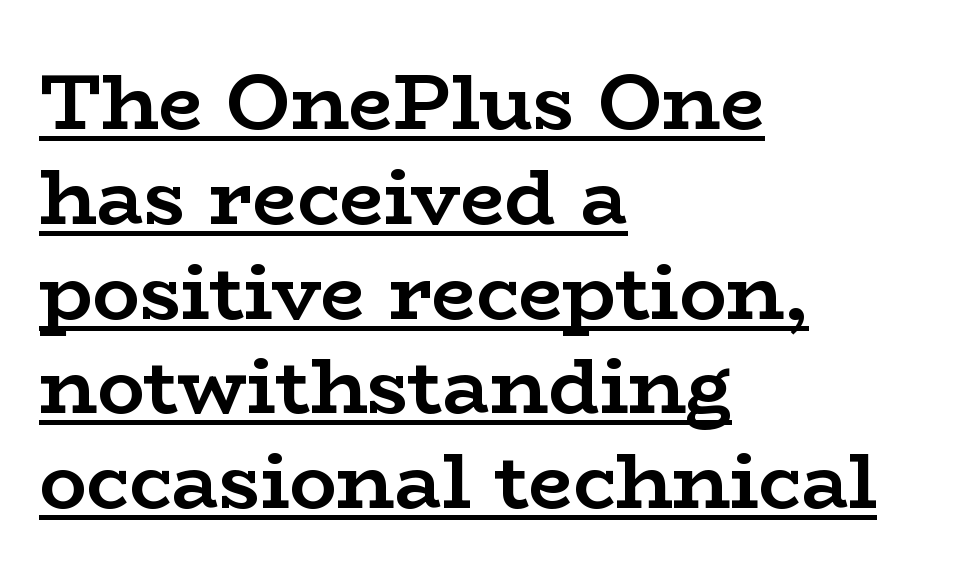
The image shows 79 px semibold, wide serif type, upright; set left-aligned, line spacing 1.2x, normal letter spacing, underlined; low stroke contrast and a medium x-height.
